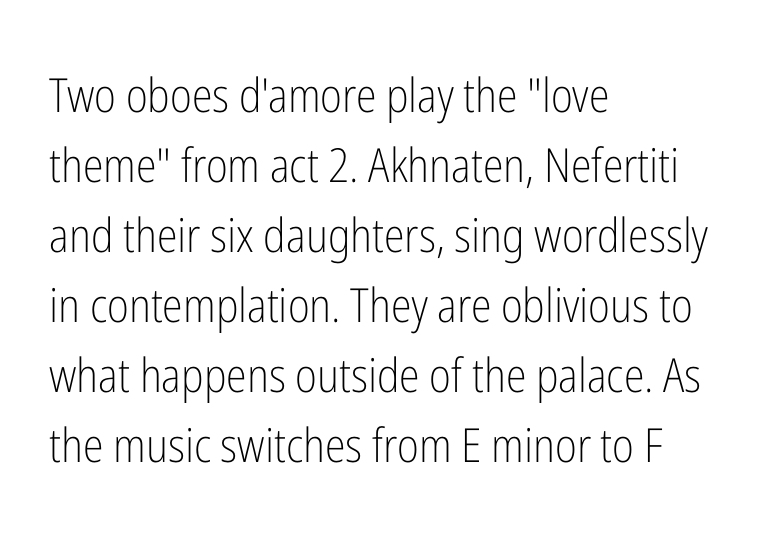
The image shows 47 px light, condensed sans-serif type, upright; set left-aligned, normal line spacing (1.49x), normal letter spacing, not underlined; low stroke contrast and a medium x-height.
